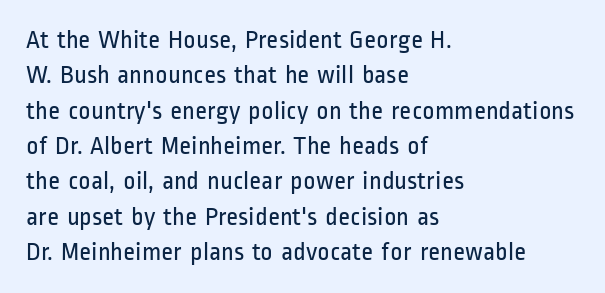
Vertically, the passage feels balanced, rows spaced as you'd expect. No italicization has been applied; the sample stays upright. A bare baseline throughout the passage. Think standard paragraph weight, or any step lighter than that.
